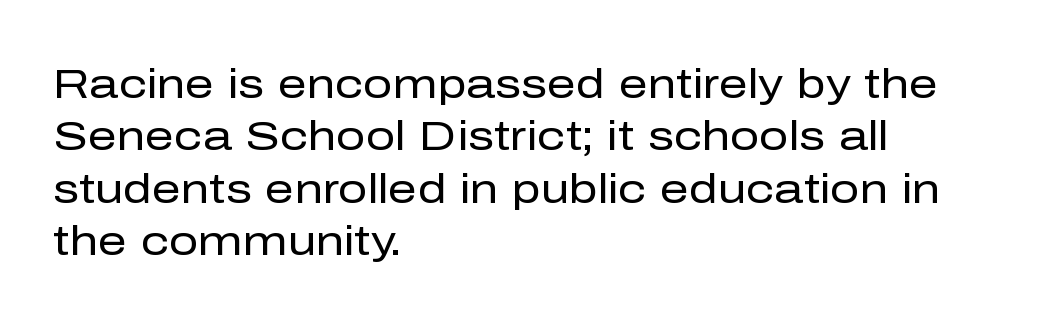
The image shows 41 px regular-weight sans-serif type, upright; set left-aligned, normal line spacing (1.28x), normal letter spacing, not underlined; low stroke contrast and a medium x-height.
